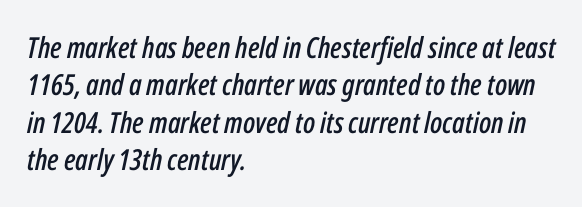
{"italic": "yes", "lean": "right", "slant_degrees": 12, "width": "condensed", "stroke_contrast": "low", "x_height": "medium", "monospaced": "no", "underline": "no", "align": "left", "line_spacing": "normal", "line_spacing_ratio": 1.29, "letter_spacing": "normal", "letter_spacing_em": 0.0, "glyph_px": 29}
